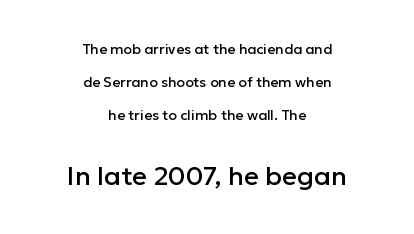
The image shows 26 px text type, upright; set centered, loose line spacing (2.34x), normal letter spacing, not underlined; the second (bottom) block is 1.86x larger.
